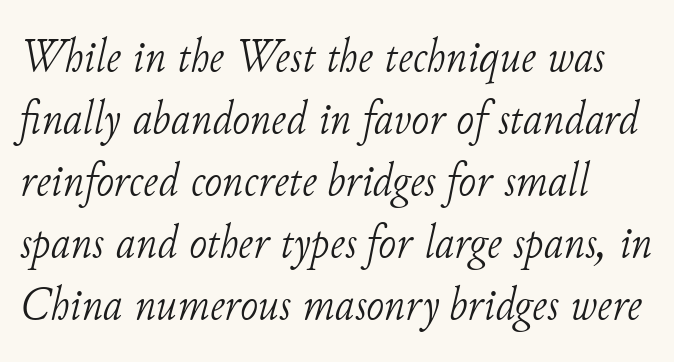
The image shows 48 px light serif type, italic (leaning right); set left-aligned, normal line spacing (1.29x), normal letter spacing, not underlined; low stroke contrast and a small x-height.
